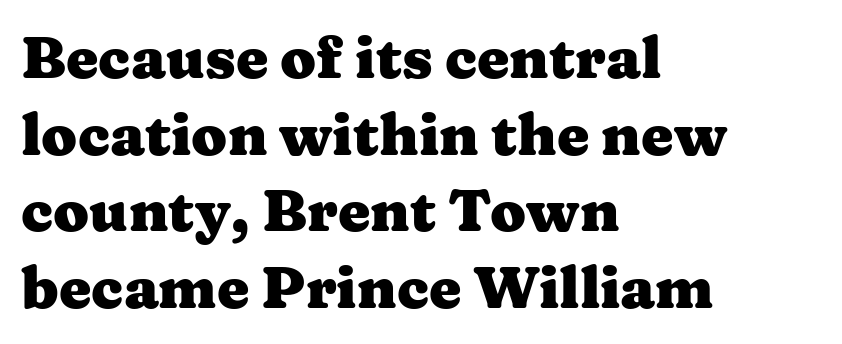
Q: Is the text bold? A: Yes.
Q: Is the text italic (slanted)? A: No, it is upright.
Q: Is the typeface a serif or a sans-serif typeface? A: Serif.
Q: Is the text underlined? A: No.
Q: How is the paragraph aligned? A: Left-aligned.
Q: Is the spacing between letters normal or unusually wide? A: Normal.
Q: Is the spacing between lines tight, normal or loose? A: Normal.
Q: Width (condensed, normal, or wide)? A: Wide.
Q: Stroke contrast? A: Medium.
Q: x-height? A: Medium.
Q: Monospaced? A: No.
